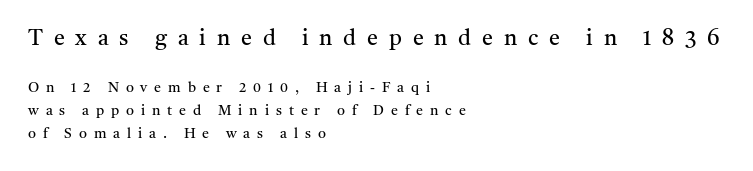
Q: Is the text bold? A: No.
Q: Is the text italic (slanted)? A: No, it is upright.
Q: Is the text underlined? A: No.
Q: How is the paragraph aligned? A: Left-aligned.
Q: Is the spacing between letters normal or unusually wide? A: Unusually wide.
Q: Is the spacing between lines tight, normal or loose? A: Normal.
Q: Which block of text is set in a larger size, the first (top) or the second (bottom)? A: The first (top) one.
